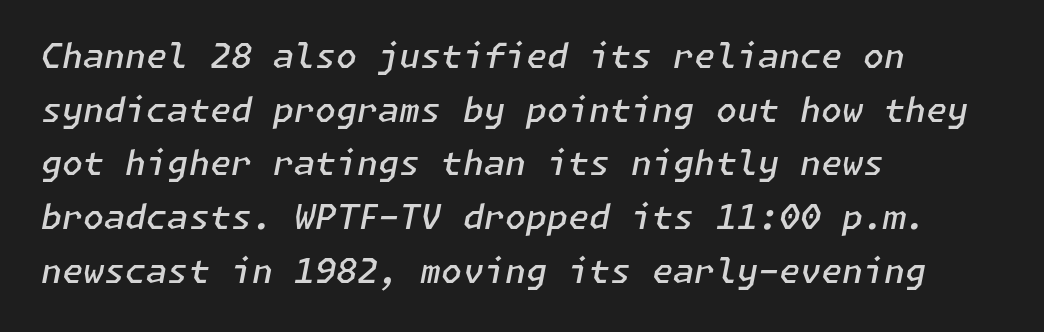
The image shows 34 px semibold type, italic (leaning right); set left-aligned, normal line spacing (1.58x), normal letter spacing, not underlined; low stroke contrast and a medium x-height.
